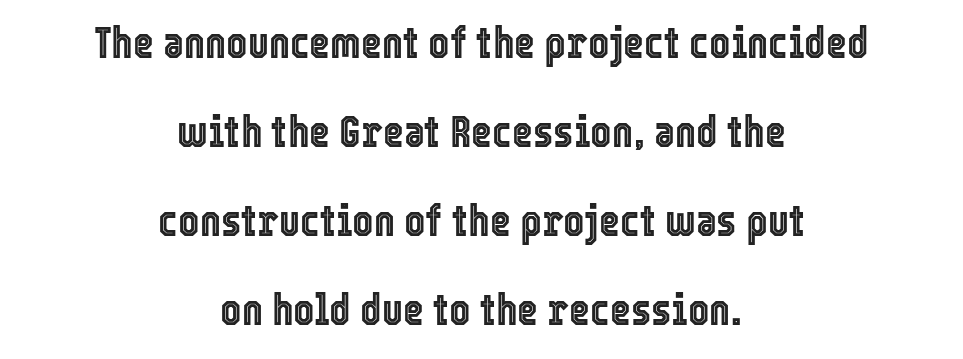
Varying glyph widths throughout — classic text-font behaviour. Every row of glyphs is offset so its center matches the block's center. Is the letter spacing exaggerated? No — it looks like the ordinary default. The gap between lines stays unmarked.
